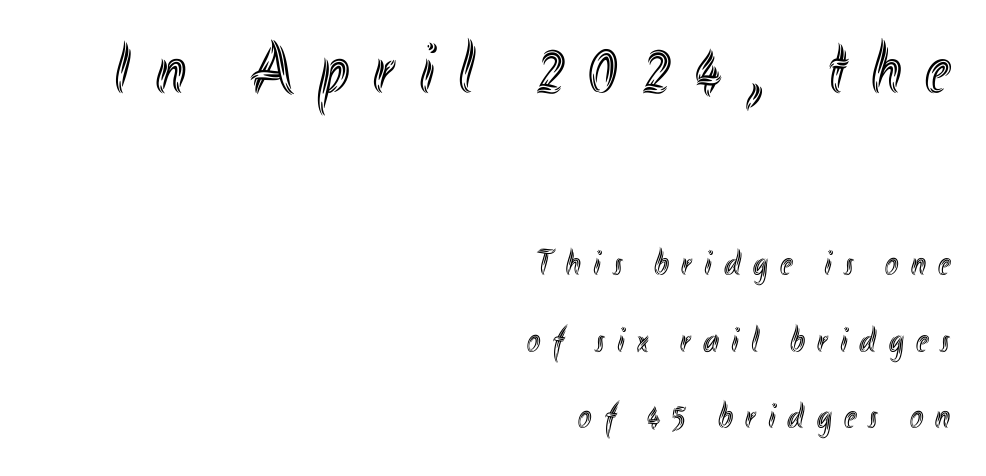
Q: Is the text italic (slanted)? A: Yes.
Q: Is the text underlined? A: No.
Q: How is the paragraph aligned? A: Right-aligned.
Q: Is the spacing between letters normal or unusually wide? A: Unusually wide.
Q: Is the spacing between lines tight, normal or loose? A: Loose.
Q: Which block of text is set in a larger size, the first (top) or the second (bottom)? A: The first (top) one.
Q: Width (condensed, normal, or wide)? A: Condensed.
Q: x-height? A: Small.
Q: Monospaced? A: No.
